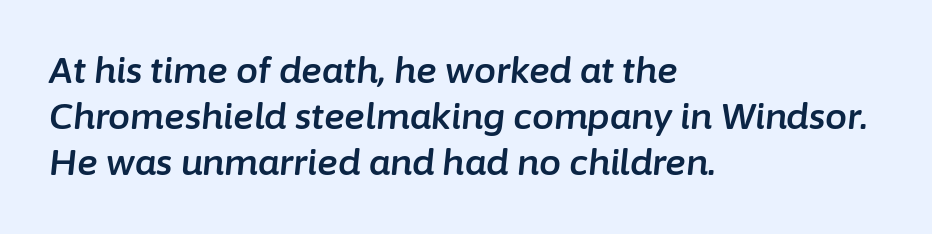
The typesetter chose a ragged-right arrangement here. The passage shown is not underscored anywhere. The space between consecutive lines is moderate. Note the varied advance widths — an 'i' is clearly narrower than an 'm'. Characters follow at the spacing the type designer built in.
